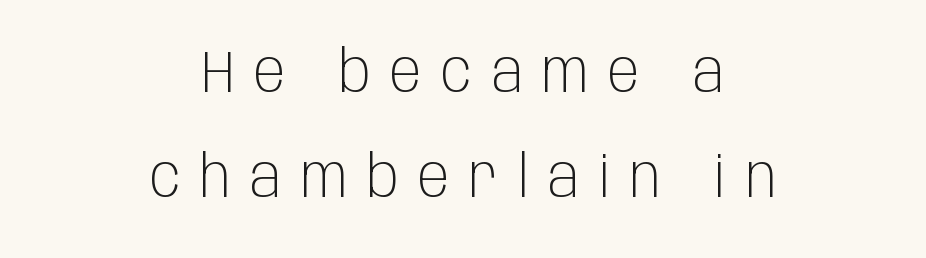
{"serif": "no", "italic": "no", "bold": "no", "weight": "light", "width": "condensed", "stroke_contrast": "low", "x_height": "large", "monospaced": "no", "underline": "no", "align": "center", "line_spacing_ratio": 1.78, "letter_spacing": "wide", "letter_spacing_em": 0.33, "glyph_px": 59}
